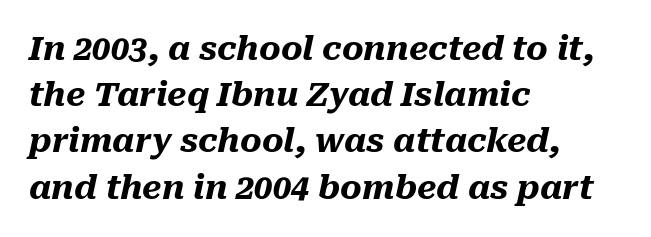
Q: Is the text bold? A: Yes.
Q: Is the text italic (slanted)? A: Yes, it leans right by about 10 degrees.
Q: Is the text underlined? A: No.
Q: How is the paragraph aligned? A: Left-aligned.
Q: Is the spacing between letters normal or unusually wide? A: Normal.
Q: Is the spacing between lines tight, normal or loose? A: Normal.
Q: Width (condensed, normal, or wide)? A: Normal.
Q: Stroke contrast? A: Medium.
Q: x-height? A: Medium.
Q: Monospaced? A: No.
